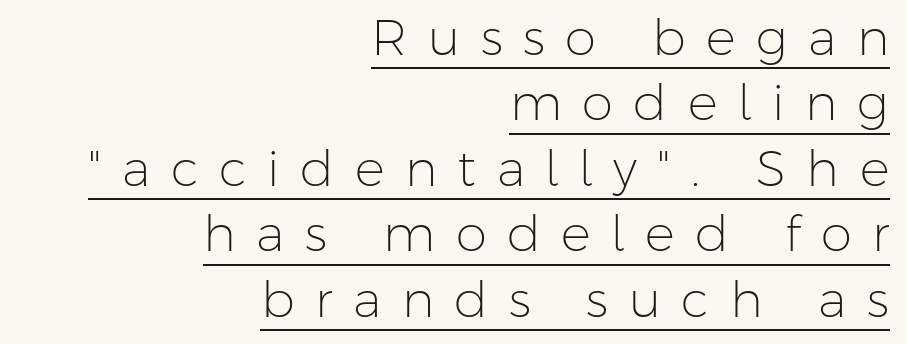
The image shows 50 px light sans-serif type, upright; set right-aligned, normal line spacing (1.31x), unusually wide letter spacing (+0.41 em), underlined; low stroke contrast and a medium x-height.
